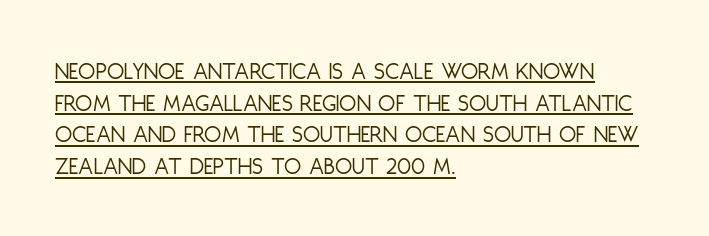
The image shows 25 px text type, upright; set left-aligned, normal line spacing (1.27x), normal letter spacing, underlined.
